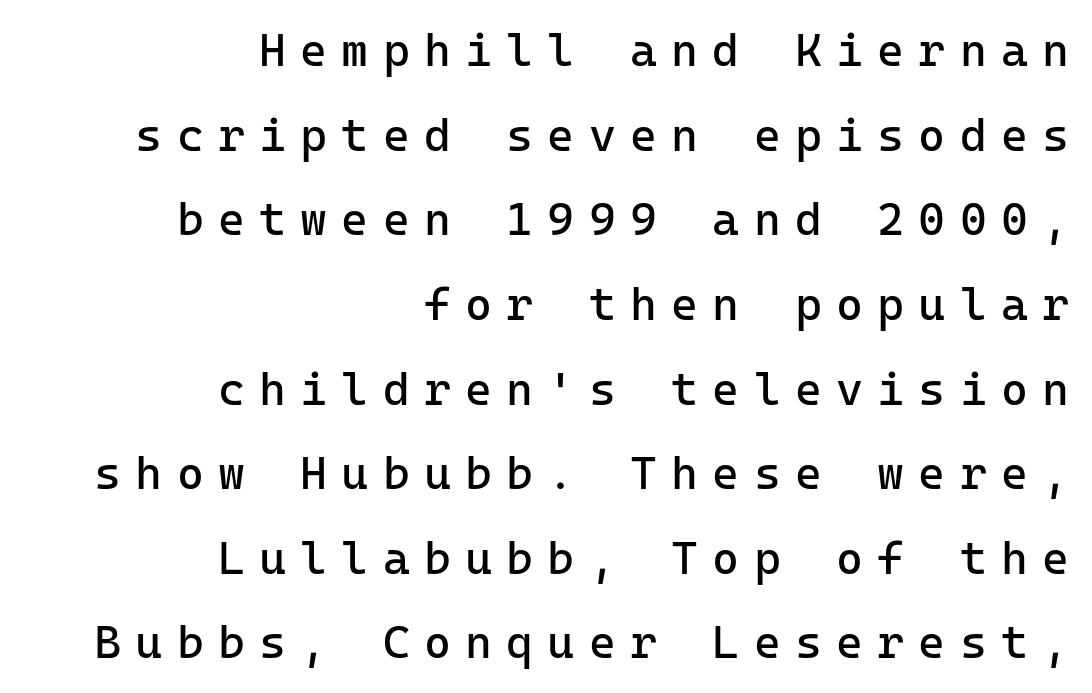
{"serif": "no", "italic": "no", "bold": "no", "weight": "regular", "width": "normal", "stroke_contrast": "low", "x_height": "medium", "monospaced": "yes", "underline": "no", "align": "right", "line_spacing_ratio": 1.84, "letter_spacing": "wide", "letter_spacing_em": 0.31, "glyph_px": 46}
